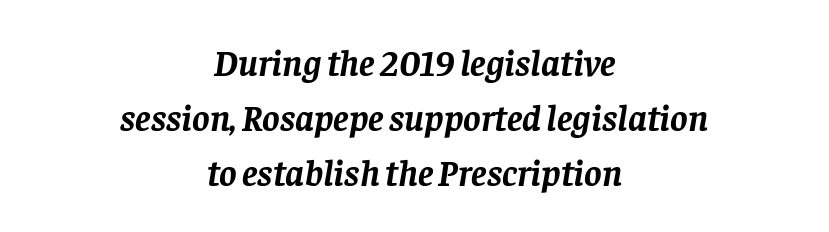
Q: Is the text bold? A: Yes.
Q: Is the text italic (slanted)? A: Yes, it leans right by about 8 degrees.
Q: Is the typeface a serif or a sans-serif typeface? A: Serif.
Q: Is the text underlined? A: No.
Q: How is the paragraph aligned? A: Centered.
Q: Is the spacing between letters normal or unusually wide? A: Normal.
Q: Is the spacing between lines tight, normal or loose? A: Normal.
Q: Width (condensed, normal, or wide)? A: Normal.
Q: Stroke contrast? A: Low.
Q: x-height? A: Large.
Q: Monospaced? A: No.
